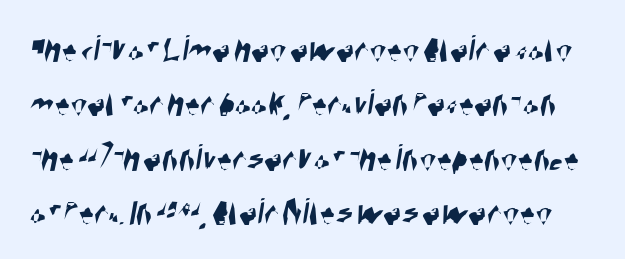
The image shows 38 px condensed sans-serif type; set normal line spacing (1.43x), normal letter spacing, not underlined; high stroke contrast and a large x-height.
